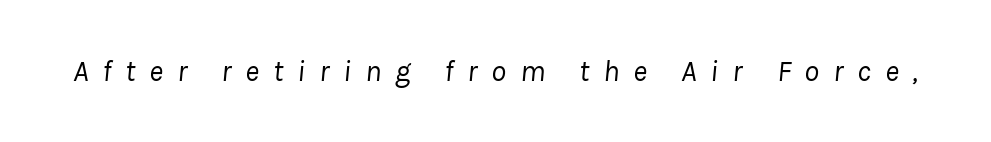
The image shows 30 px regular-weight type, italic (leaning right); set unusually wide letter spacing (+0.46 em), not underlined; low stroke contrast and a medium x-height.
